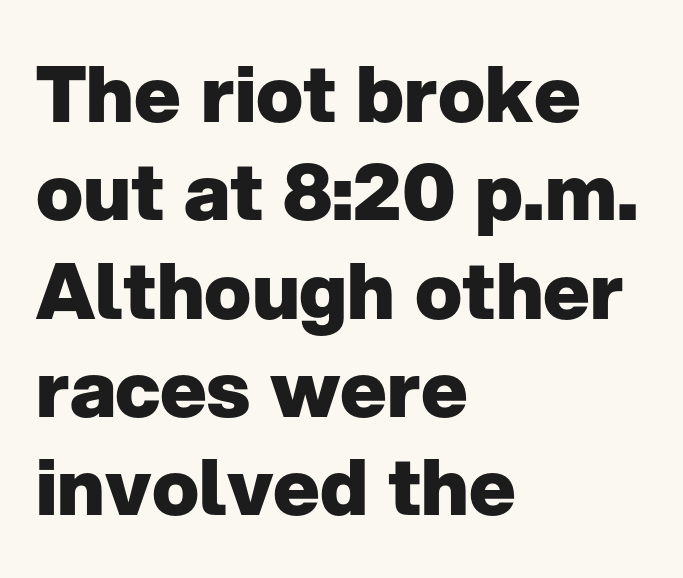
{"serif": "no", "italic": "no", "bold": "yes", "weight": "heavy", "width": "normal", "stroke_contrast": "low", "x_height": "medium", "monospaced": "no", "underline": "no", "align": "left", "line_spacing": "normal", "line_spacing_ratio": 1.26, "letter_spacing": "normal", "letter_spacing_em": 0.0, "glyph_px": 78}
